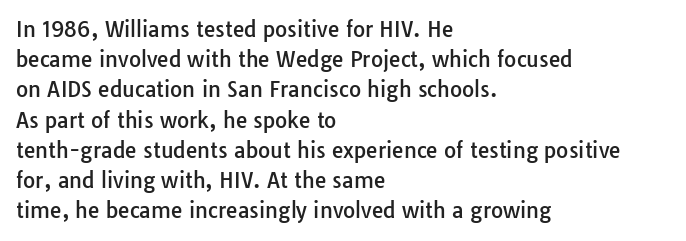
Q: Is the text italic (slanted)? A: No, it is upright.
Q: Is the text underlined? A: No.
Q: How is the paragraph aligned? A: Left-aligned.
Q: Is the spacing between letters normal or unusually wide? A: Normal.
Q: Is the spacing between lines tight, normal or loose? A: Normal.
